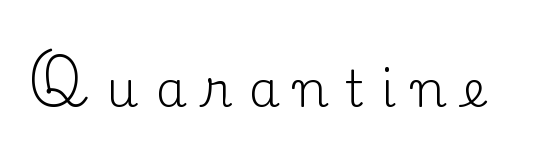
Q: Is the text bold? A: No.
Q: Is the text italic (slanted)? A: No, it is upright.
Q: Is the text underlined? A: No.
Q: Is the spacing between letters normal or unusually wide? A: Unusually wide.
Q: Width (condensed, normal, or wide)? A: Normal.
Q: Stroke contrast? A: Low.
Q: x-height? A: Small.
Q: Monospaced? A: No.
